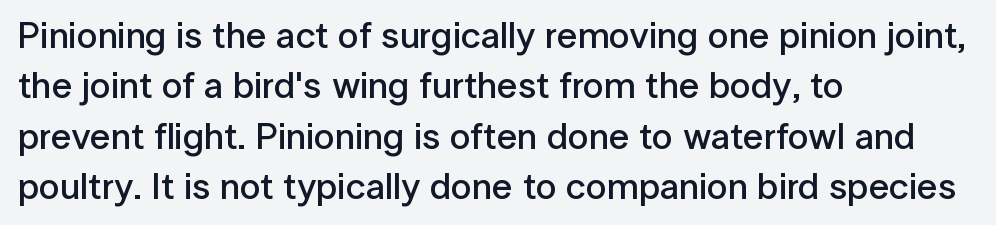
If you drew a ruler down the left edge, every line would touch it. Stems and bowls a touch heavier than normal — semibold. If you drew a line through each stem, it would be perfectly vertical. The letterforms sit shoulder to shoulder at normal distance. Normally led — the rows are evenly, conventionally spaced. The typeface chosen for these lines omits serifs.
